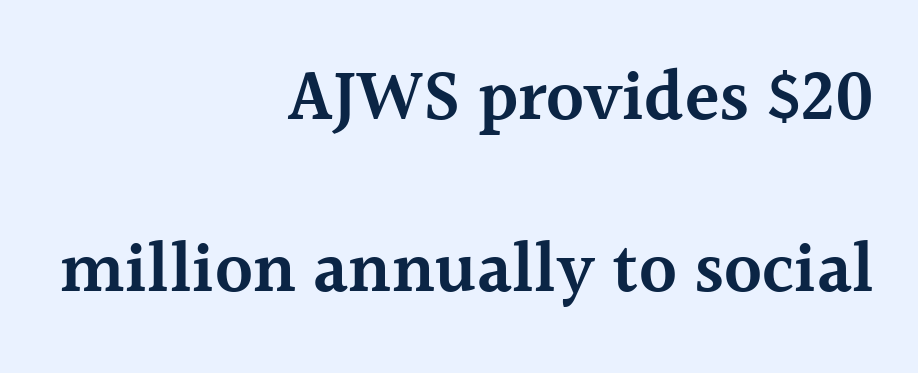
The rendering anchors every line to the right-hand side. No extra tracking has been applied to these lines. Notice the strokes are somewhat thickened but not fully heavy: this is a semibold. The letters stand straight up with perfectly vertical stems.
